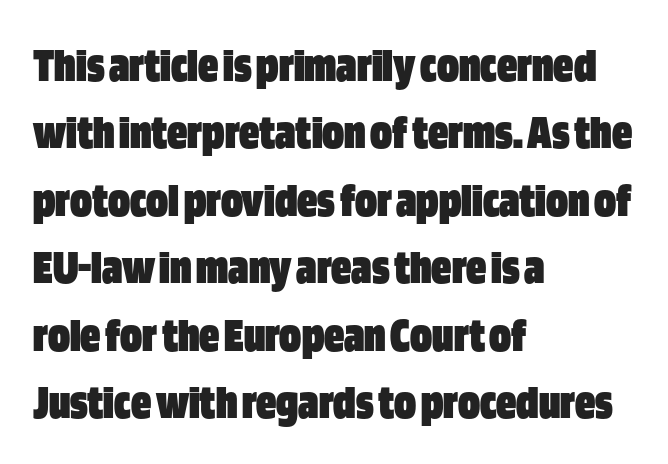
{"serif": "no", "italic": "no", "bold": "yes", "weight": "heavy", "width": "condensed", "stroke_contrast": "low", "x_height": "large", "monospaced": "no", "underline": "no", "align": "left", "line_spacing": "normal", "line_spacing_ratio": 1.35, "letter_spacing": "normal", "letter_spacing_em": 0.0, "glyph_px": 50}
